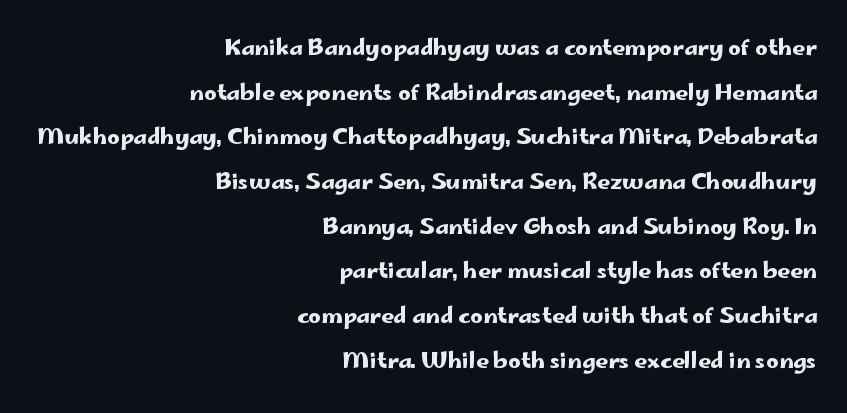
{"italic": "no", "underline": "no", "align": "right", "line_spacing": "loose", "line_spacing_ratio": 2.03, "letter_spacing": "normal", "letter_spacing_em": 0.0, "glyph_px": 22}
